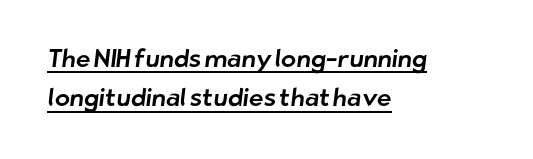
Q: Is the text underlined? A: Yes.
Q: How is the paragraph aligned? A: Left-aligned.
Q: Is the spacing between letters normal or unusually wide? A: Normal.
Q: Is the spacing between lines tight, normal or loose? A: Normal.
